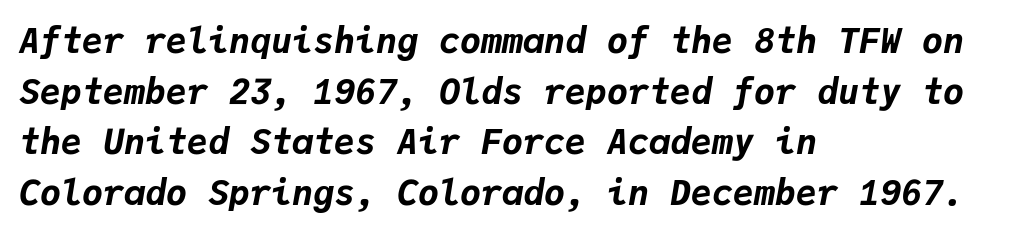
Compared with a centered layout, this one pins lines to the left instead. In terms of posture, this sample is oblique. Look at the stroke-to-counter ratio: heavy, a bold. Each new line begins a customary step beneath the previous one. Here the designer chose a console-style face with uniform glyph widths.
